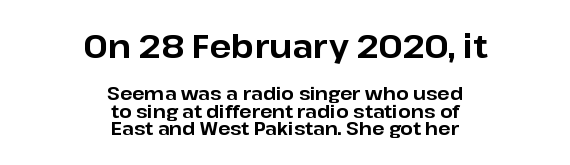
{"serif": "no", "italic": "no", "bold": "yes", "weight": "bold", "width": "normal", "stroke_contrast": "low", "x_height": "medium", "monospaced": "no", "underline": "no", "align": "center", "line_spacing": "tight", "line_spacing_ratio": 0.98, "letter_spacing": "normal", "letter_spacing_em": 0.0, "larger_block": "first", "size_ratio": 1.78, "glyph_px": 32}
